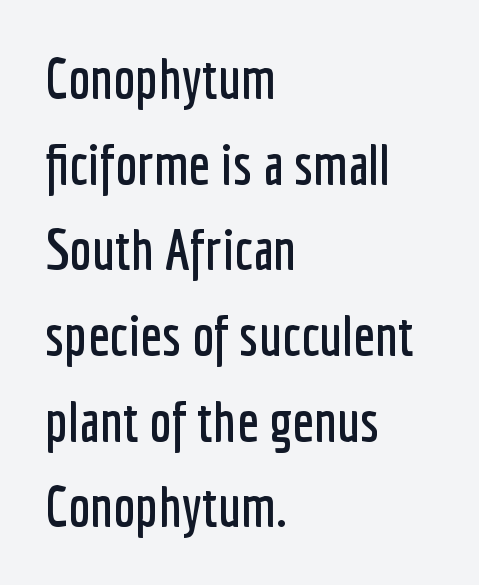
These lines are composed in type without serifs. Summary of vertical rhythm: regular, with standard interline spacing. Compared with typical body copy, the letter spacing here is the same. Upright lettering throughout. A typesetter would call this proportional, since set widths differ per character. Decoration check: the copy has no underline.
